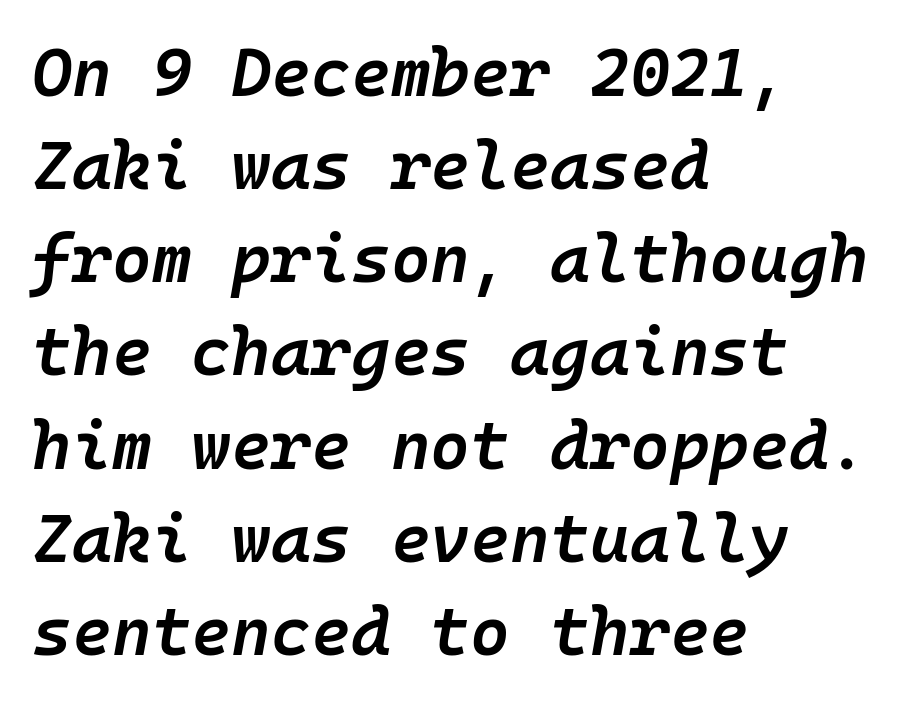
Q: Is the text bold? A: Semi-bold.
Q: Is the text italic (slanted)? A: Yes, it leans right by about 10 degrees.
Q: Is the text underlined? A: No.
Q: How is the paragraph aligned? A: Left-aligned.
Q: Is the spacing between letters normal or unusually wide? A: Normal.
Q: Is the spacing between lines tight, normal or loose? A: Normal.
Q: Width (condensed, normal, or wide)? A: Normal.
Q: Stroke contrast? A: Low.
Q: x-height? A: Medium.
Q: Monospaced? A: Yes.
